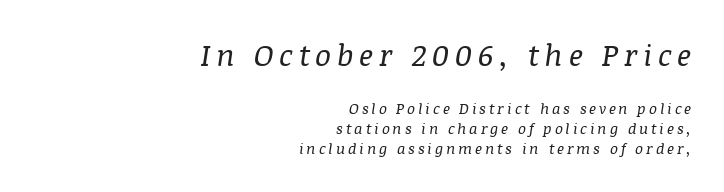
Q: Is the text bold? A: No.
Q: Is the text italic (slanted)? A: Yes, it leans right by about 8 degrees.
Q: Is the typeface a serif or a sans-serif typeface? A: Serif.
Q: Is the text underlined? A: No.
Q: How is the paragraph aligned? A: Right-aligned.
Q: Is the spacing between lines tight, normal or loose? A: Normal.
Q: Which block of text is set in a larger size, the first (top) or the second (bottom)? A: The first (top) one.
Q: Width (condensed, normal, or wide)? A: Normal.
Q: Stroke contrast? A: Medium.
Q: x-height? A: Large.
Q: Monospaced? A: No.
